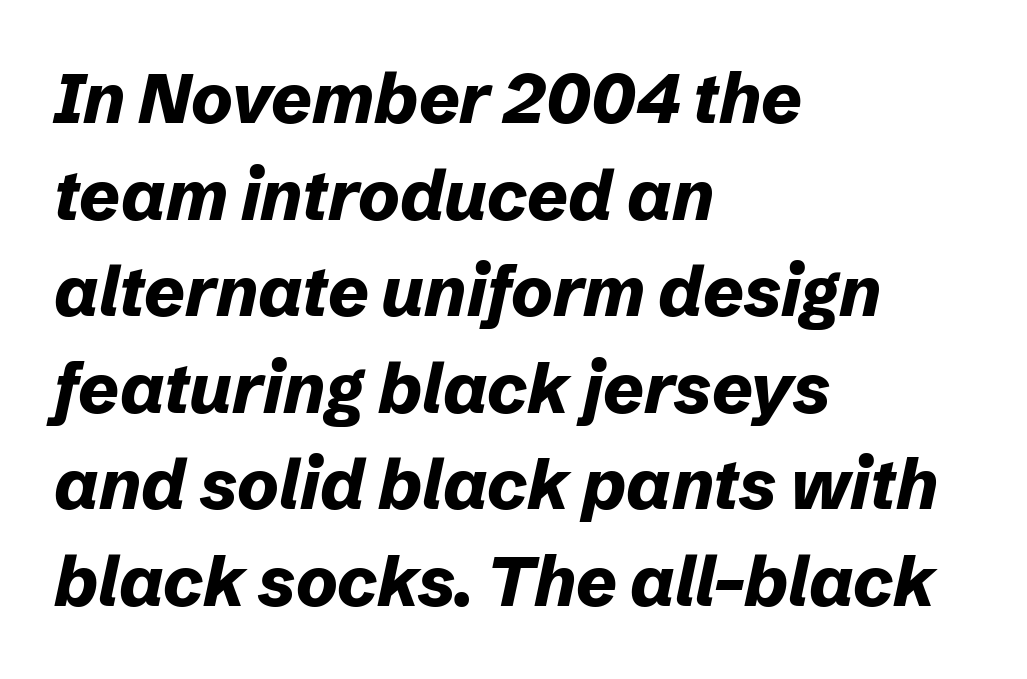
{"italic": "yes", "lean": "right", "slant_degrees": 12, "bold": "yes", "weight": "bold", "width": "normal", "stroke_contrast": "low", "x_height": "medium", "monospaced": "no", "underline": "no", "align": "left", "line_spacing": "normal", "line_spacing_ratio": 1.38, "letter_spacing": "normal", "letter_spacing_em": 0.0, "glyph_px": 70}
